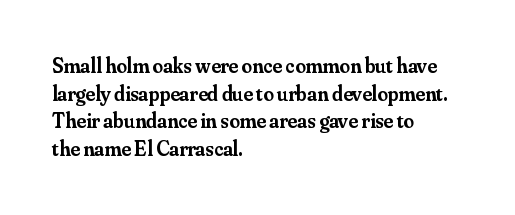
These words are printed semibold, heavier than regular yet not bold. Does the lettering tilt? It doesn't — this is upright. The area under the type is left untouched. Alignment: flush left.
